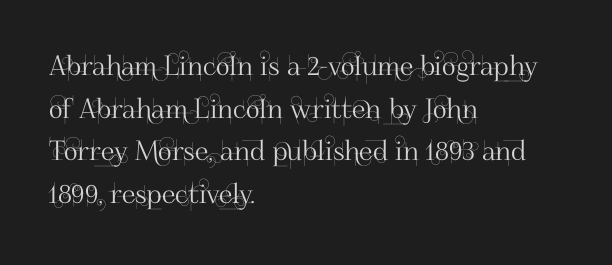
Q: Is the text italic (slanted)? A: No, it is upright.
Q: Is the text underlined? A: No.
Q: How is the paragraph aligned? A: Left-aligned.
Q: Is the spacing between letters normal or unusually wide? A: Normal.
Q: Is the spacing between lines tight, normal or loose? A: Normal.
